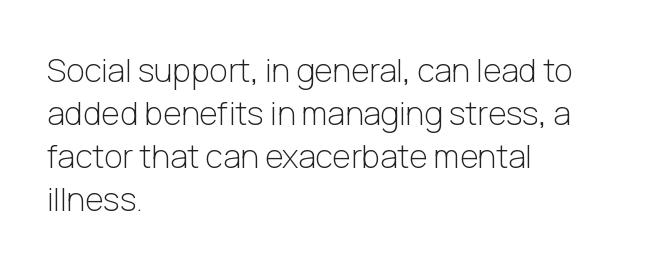
Q: Is the text bold? A: No.
Q: Is the text italic (slanted)? A: No, it is upright.
Q: Is the typeface a serif or a sans-serif typeface? A: Sans-serif.
Q: Is the text underlined? A: No.
Q: How is the paragraph aligned? A: Left-aligned.
Q: Is the spacing between letters normal or unusually wide? A: Normal.
Q: Is the spacing between lines tight, normal or loose? A: Normal.
Q: Width (condensed, normal, or wide)? A: Normal.
Q: Stroke contrast? A: Low.
Q: x-height? A: Medium.
Q: Monospaced? A: No.
